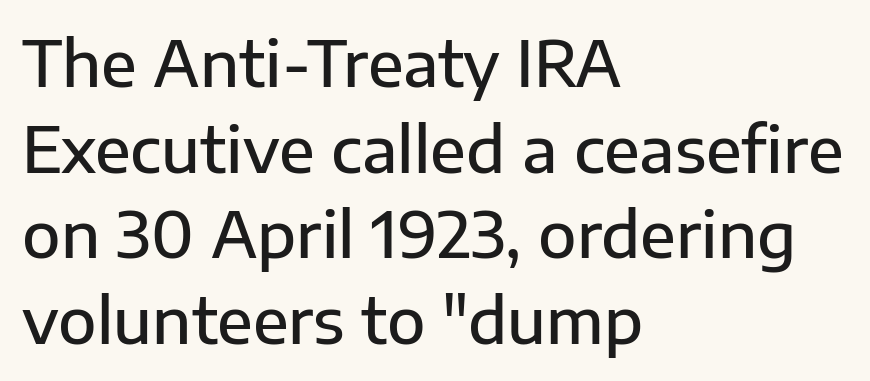
Q: Is the text bold? A: Semi-bold.
Q: Is the text italic (slanted)? A: No, it is upright.
Q: Is the typeface a serif or a sans-serif typeface? A: Sans-serif.
Q: Is the text underlined? A: No.
Q: How is the paragraph aligned? A: Left-aligned.
Q: Is the spacing between letters normal or unusually wide? A: Normal.
Q: Is the spacing between lines tight, normal or loose? A: Normal.
Q: Width (condensed, normal, or wide)? A: Normal.
Q: Stroke contrast? A: Low.
Q: x-height? A: Medium.
Q: Monospaced? A: No.
